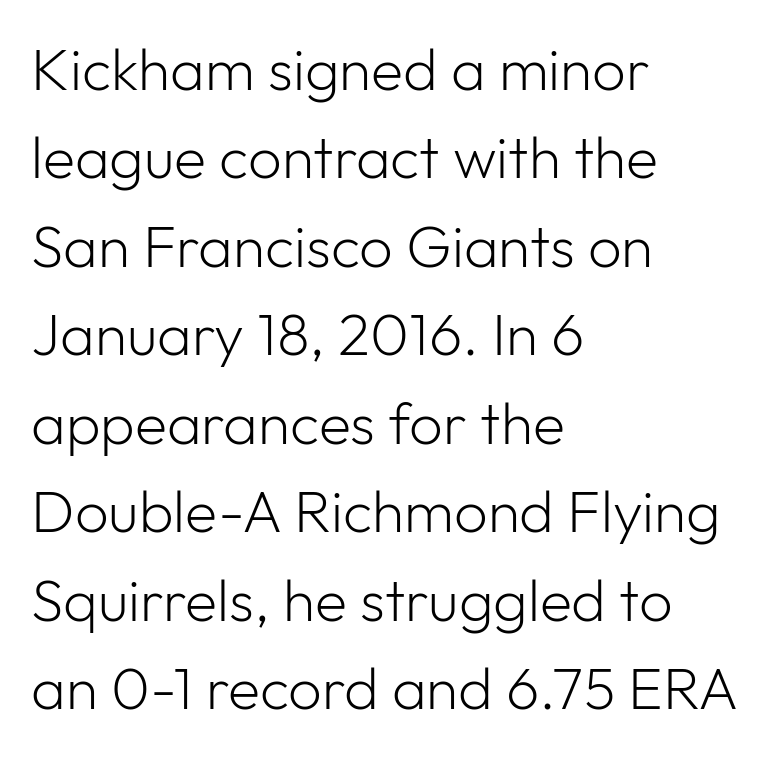
The image shows 59 px light sans-serif type, upright; set left-aligned, normal line spacing (1.5x), normal letter spacing, not underlined; low stroke contrast and a medium x-height.
